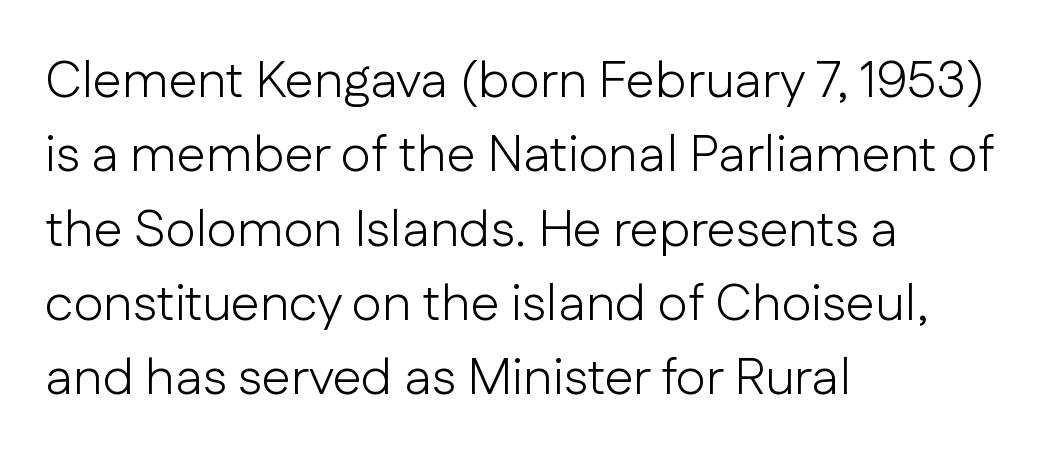
{"serif": "no", "italic": "no", "bold": "no", "weight": "light", "width": "normal", "stroke_contrast": "low", "x_height": "medium", "monospaced": "no", "underline": "no", "align": "left", "line_spacing": "normal", "line_spacing_ratio": 1.43, "letter_spacing": "normal", "letter_spacing_em": 0.0, "glyph_px": 52}
